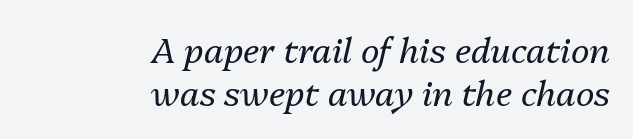
Q: Is the text bold? A: No.
Q: Is the text italic (slanted)? A: Yes, it leans right by about 13 degrees.
Q: Is the text underlined? A: No.
Q: How is the paragraph aligned? A: Right-aligned.
Q: Is the spacing between letters normal or unusually wide? A: Normal.
Q: Width (condensed, normal, or wide)? A: Normal.
Q: Stroke contrast? A: Medium.
Q: x-height? A: Medium.
Q: Monospaced? A: No.
